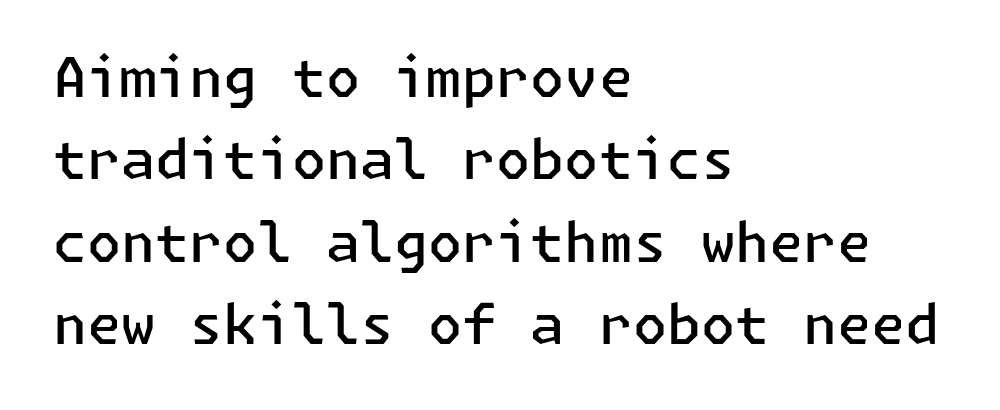
The image shows 55 px semibold sans-serif type, upright; set left-aligned, normal line spacing (1.5x), normal letter spacing, not underlined; low stroke contrast and a medium x-height.
